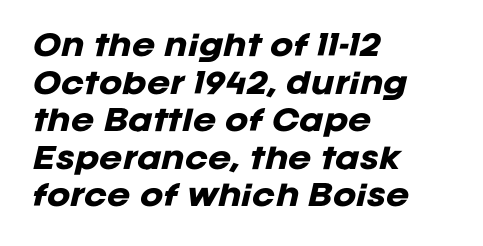
{"italic": "yes", "lean": "right", "slant_degrees": 12, "bold": "yes", "weight": "heavy", "width": "normal", "stroke_contrast": "low", "x_height": "large", "monospaced": "no", "underline": "no", "align": "left", "line_spacing": "normal", "line_spacing_ratio": 1.34, "letter_spacing": "normal", "letter_spacing_em": 0.0, "glyph_px": 28}
